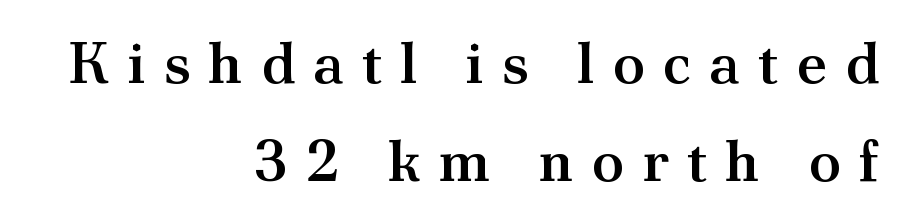
{"serif": "yes", "italic": "no", "bold": "semi", "weight": "semibold", "width": "normal", "stroke_contrast": "medium", "x_height": "small", "monospaced": "no", "underline": "no", "align": "right", "line_spacing": "normal", "line_spacing_ratio": 1.66, "letter_spacing": "wide", "letter_spacing_em": 0.3, "glyph_px": 59}
